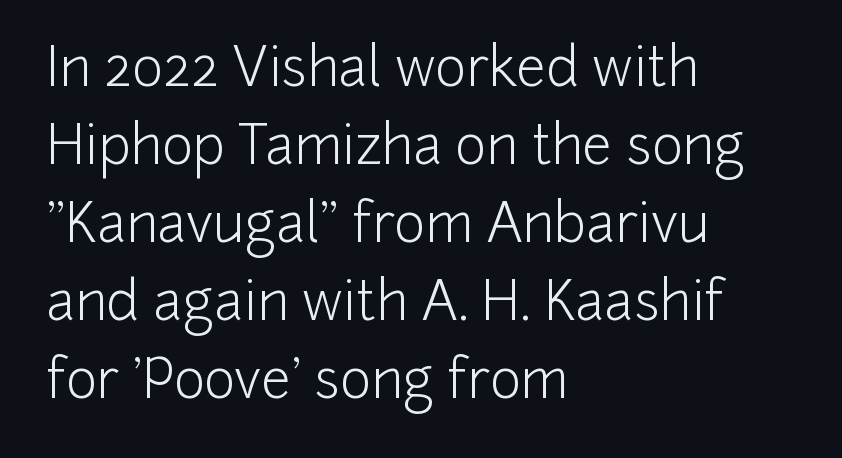
{"serif": "no", "italic": "no", "bold": "no", "weight": "light", "width": "normal", "stroke_contrast": "low", "x_height": "medium", "monospaced": "no", "underline": "no", "align": "left", "line_spacing": "normal", "line_spacing_ratio": 1.47, "letter_spacing": "normal", "letter_spacing_em": 0.0, "glyph_px": 53}
